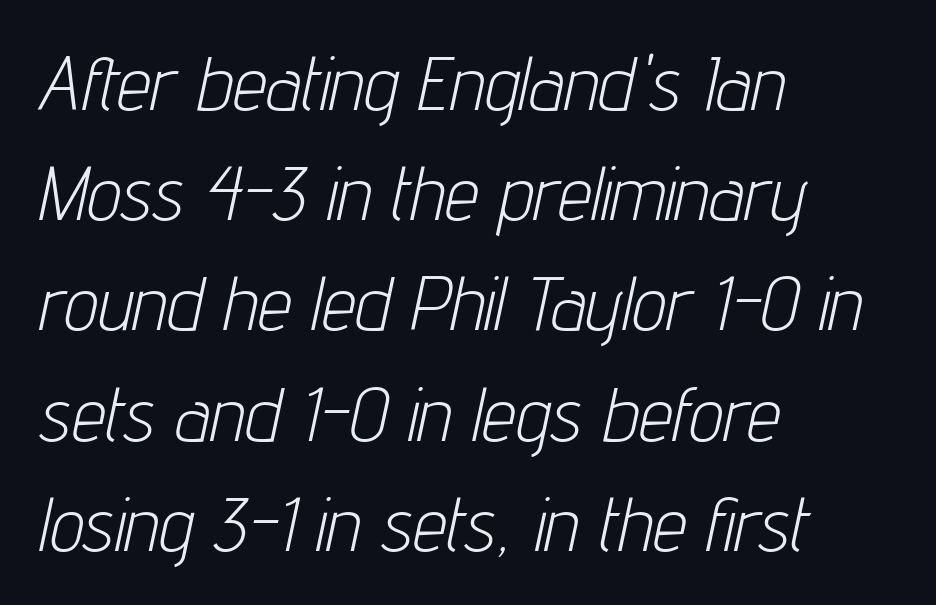
The image shows 76 px light, condensed type, italic (leaning right); set left-aligned, normal line spacing (1.45x), normal letter spacing, not underlined; low stroke contrast and a medium x-height.
